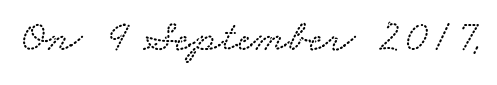
Words float on clear page, feet unadorned. Nothing unusual about the tracking: characters are spaced as the font intends. The passage shown is typed in a proportional face where columns would drift.
